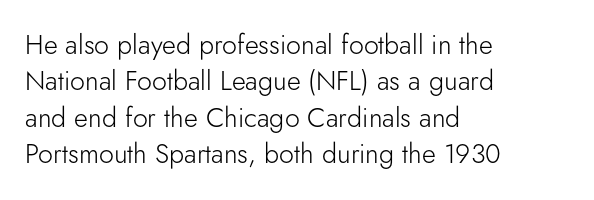
Q: Is the text bold? A: No.
Q: Is the text italic (slanted)? A: No, it is upright.
Q: Is the text underlined? A: No.
Q: How is the paragraph aligned? A: Left-aligned.
Q: Is the spacing between letters normal or unusually wide? A: Normal.
Q: Is the spacing between lines tight, normal or loose? A: Normal.
